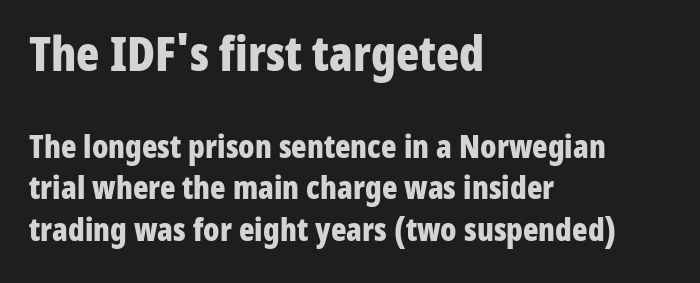
Whoever set this chose a conventional vertical rhythm. The string is rendered with underlining switched off. Note: no serifs on the glyphs. In this sample the first text group is rendered at the bigger scale.
